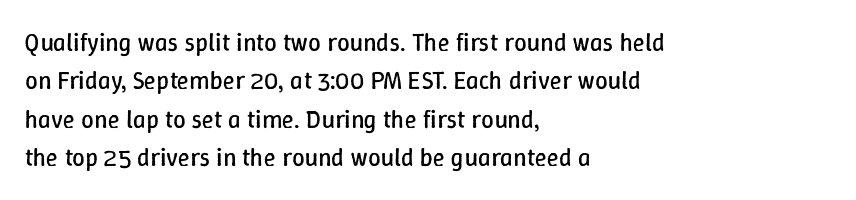
{"italic": "no", "bold": "no", "underline": "no", "align": "left", "line_spacing": "normal", "line_spacing_ratio": 1.54, "letter_spacing": "normal", "letter_spacing_em": 0.0, "glyph_px": 25}
